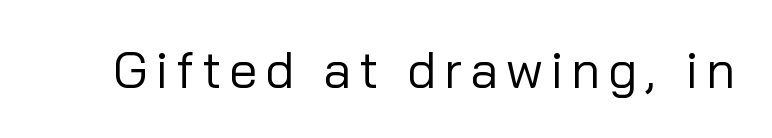
The image shows 51 px regular-weight sans-serif type, upright; set not underlined; low stroke contrast and a medium x-height.
